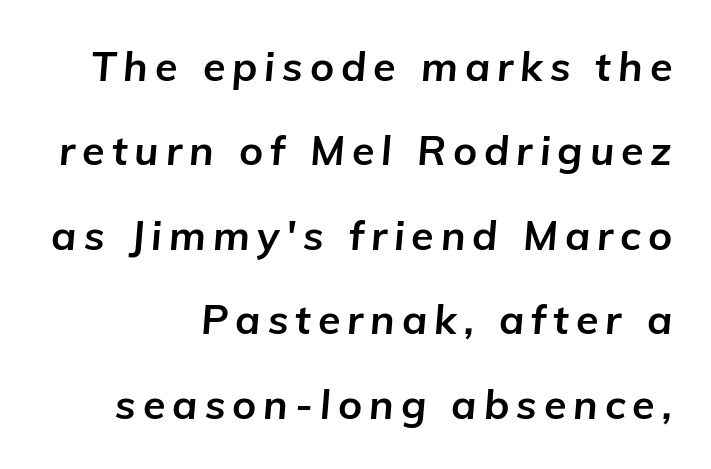
The image shows 41 px bold type, italic (leaning right); set right-aligned, loose line spacing (2.06x), not underlined; low stroke contrast and a medium x-height.
